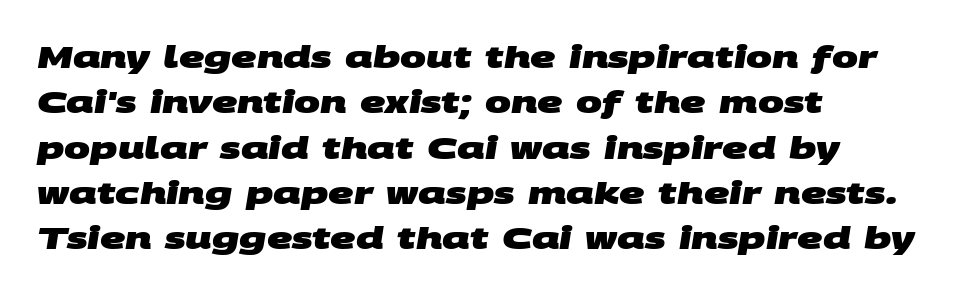
{"serif": "no", "bold": "yes", "weight": "heavy", "width": "wide", "stroke_contrast": "medium", "x_height": "large", "monospaced": "no", "underline": "no", "align": "left", "line_spacing": "normal", "line_spacing_ratio": 1.46, "letter_spacing": "normal", "letter_spacing_em": 0.0, "glyph_px": 31}
